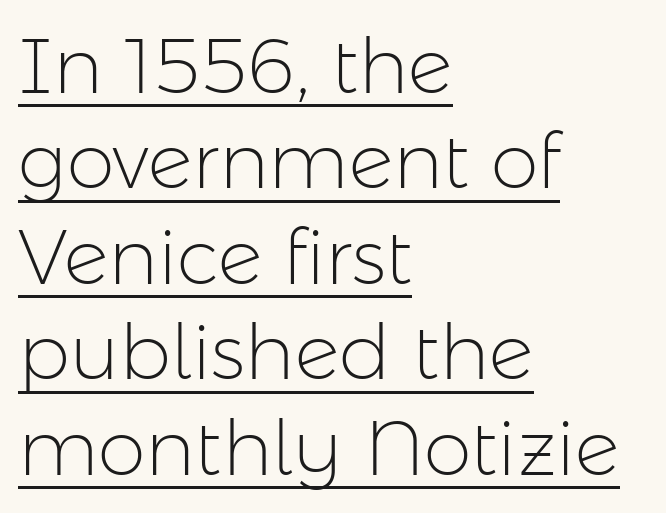
The image shows 77 px light sans-serif type, upright; set left-aligned, line spacing 1.24x, normal letter spacing, underlined; low stroke contrast and a medium x-height.
